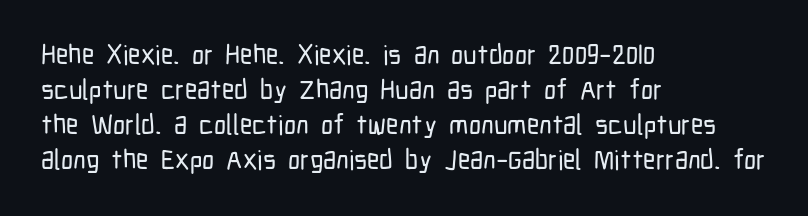
In CSS terms this would be text-align: left. Does the lettering tilt? It doesn't — this is upright. The strip under each line holds only bare page. Each word holds together tightly as a unit, with standard inter-letter gaps. These lines sit exactly where default settings would place them.
